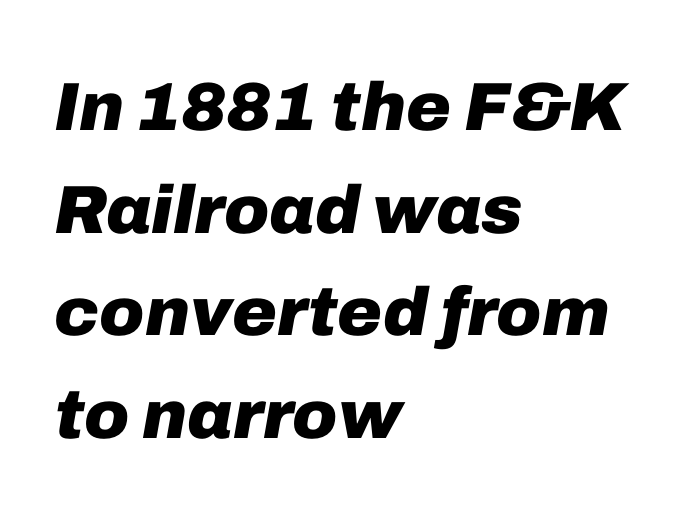
The image shows 68 px heavy type, italic (leaning right); set left-aligned, normal line spacing (1.51x), normal letter spacing, not underlined; low stroke contrast and a medium x-height.
